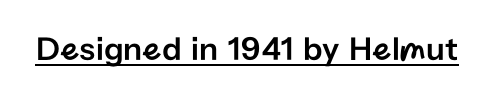
Q: Is the text italic (slanted)? A: No, it is upright.
Q: Is the typeface a serif or a sans-serif typeface? A: Sans-serif.
Q: Is the text underlined? A: Yes.
Q: Is the spacing between letters normal or unusually wide? A: Normal.
Q: Width (condensed, normal, or wide)? A: Normal.
Q: Stroke contrast? A: Low.
Q: x-height? A: Medium.
Q: Monospaced? A: No.
